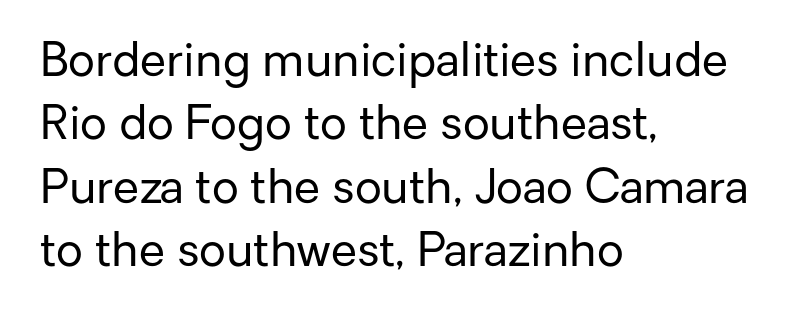
{"serif": "no", "italic": "no", "bold": "no", "weight": "regular", "width": "normal", "stroke_contrast": "low", "x_height": "medium", "monospaced": "no", "underline": "no", "align": "left", "line_spacing": "normal", "line_spacing_ratio": 1.35, "letter_spacing": "normal", "letter_spacing_em": 0.0, "glyph_px": 47}
